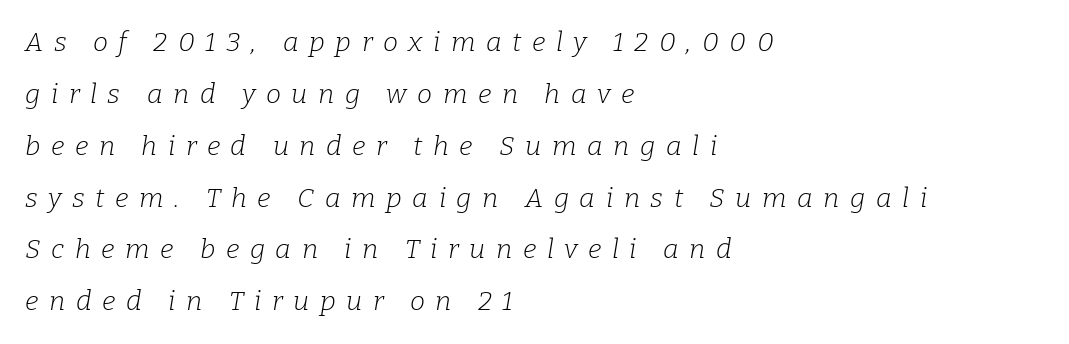
Q: Is the text bold? A: No.
Q: Is the text italic (slanted)? A: Yes, it leans right by about 9 degrees.
Q: Is the text underlined? A: No.
Q: How is the paragraph aligned? A: Left-aligned.
Q: Is the spacing between letters normal or unusually wide? A: Unusually wide.
Q: Is the spacing between lines tight, normal or loose? A: Loose.
